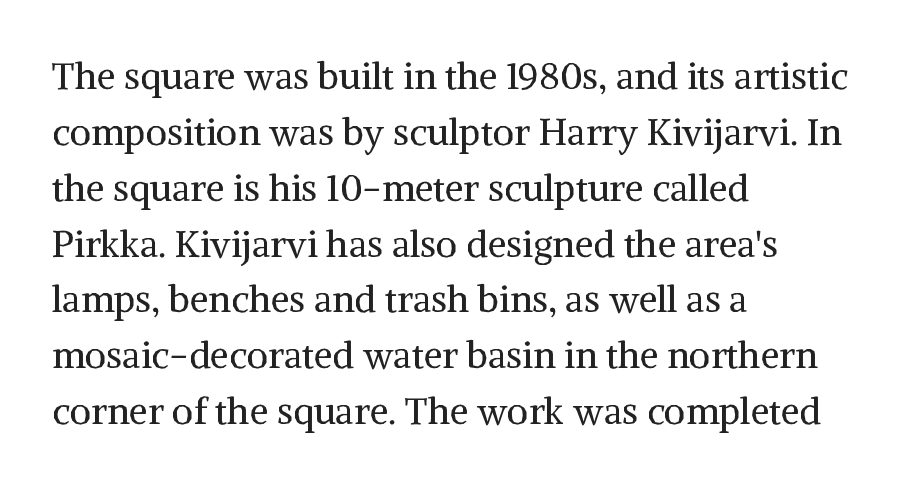
The image shows 37 px regular-weight serif type, upright; set left-aligned, normal line spacing (1.51x), normal letter spacing, not underlined; medium stroke contrast and a medium x-height.
